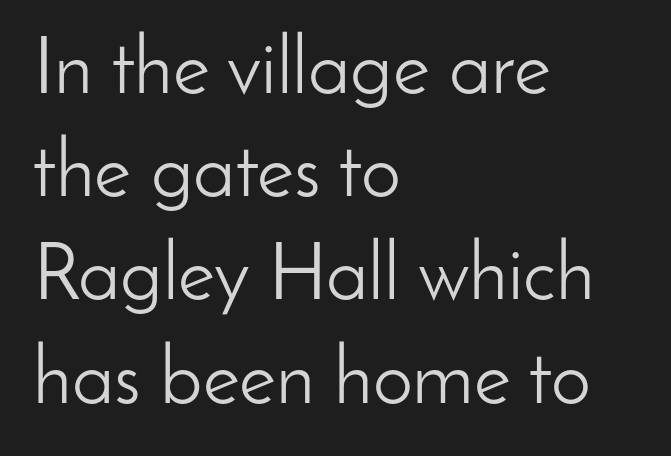
The image shows 80 px light sans-serif type, upright; set left-aligned, normal line spacing (1.29x), normal letter spacing, not underlined; low stroke contrast and a small x-height.
